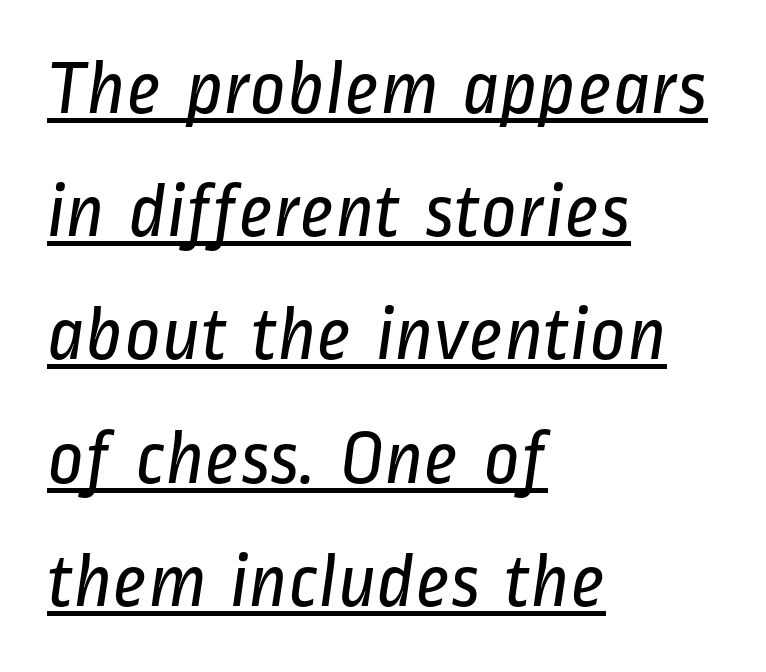
The face used here is a sans, in the tradition of grotesques and geometrics. Normally led — the rows are evenly, conventionally spaced. These lines keep a tight, regular rhythm from letter to letter. The lettering is marked with a stroke running underneath it.
